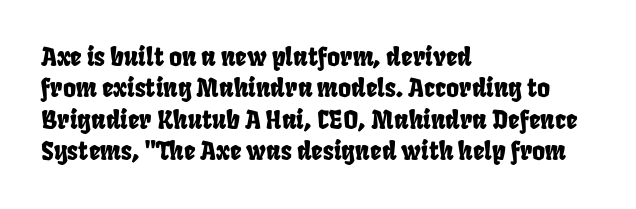
Q: Is the text underlined? A: No.
Q: How is the paragraph aligned? A: Left-aligned.
Q: Is the spacing between letters normal or unusually wide? A: Normal.
Q: Is the spacing between lines tight, normal or loose? A: Normal.
